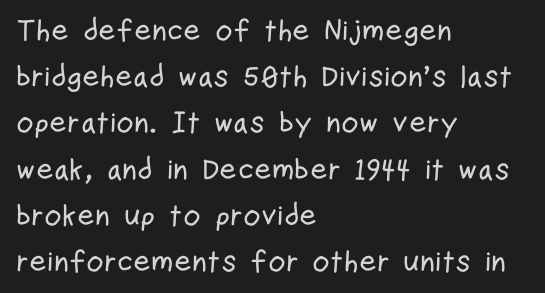
{"serif": "no", "italic": "no", "width": "condensed", "stroke_contrast": "low", "x_height": "medium", "monospaced": "no", "underline": "no", "align": "left", "line_spacing": "normal", "line_spacing_ratio": 1.54, "letter_spacing": "normal", "letter_spacing_em": 0.0, "glyph_px": 30}
